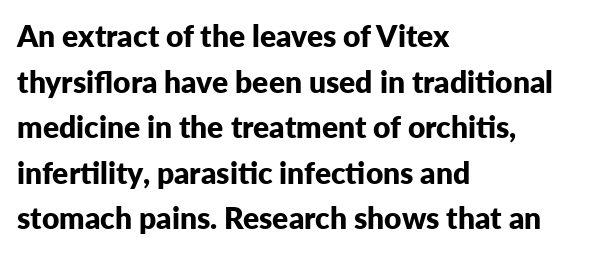
Q: Is the text bold? A: Yes.
Q: Is the text italic (slanted)? A: No, it is upright.
Q: Is the typeface a serif or a sans-serif typeface? A: Sans-serif.
Q: Is the text underlined? A: No.
Q: How is the paragraph aligned? A: Left-aligned.
Q: Is the spacing between letters normal or unusually wide? A: Normal.
Q: Is the spacing between lines tight, normal or loose? A: Normal.
Q: Width (condensed, normal, or wide)? A: Normal.
Q: Stroke contrast? A: Low.
Q: x-height? A: Medium.
Q: Monospaced? A: No.
